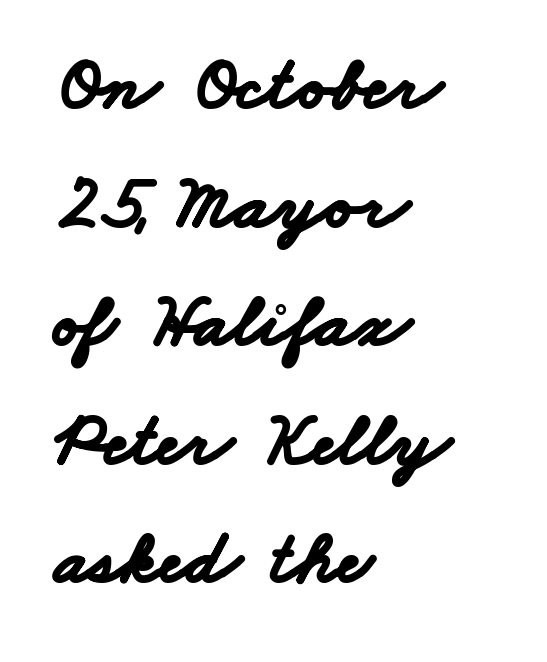
Character widths vary here, with narrow letters taking less room than wide ones. This sample keeps an unexceptional amount of space between lines. The line texture is even and compact thanks to regular tracking. Every letter is thick-stroked: bold, no question. Which margin do the lines hug? The left one — the right edge is uneven. The strip under each line holds only bare page.
